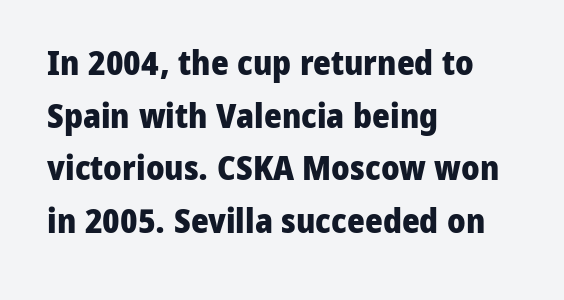
The image shows 34 px heavy sans-serif type, upright; set left-aligned, normal line spacing (1.55x), normal letter spacing, not underlined; low stroke contrast and a medium x-height.
